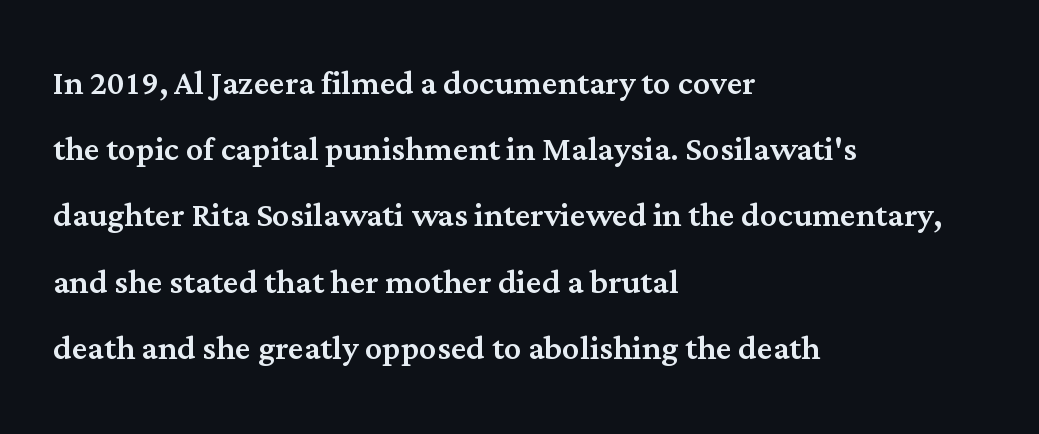
Q: Is the text italic (slanted)? A: No, it is upright.
Q: Is the typeface a serif or a sans-serif typeface? A: Serif.
Q: Is the text underlined? A: No.
Q: How is the paragraph aligned? A: Left-aligned.
Q: Is the spacing between letters normal or unusually wide? A: Normal.
Q: Is the spacing between lines tight, normal or loose? A: Normal.
Q: Width (condensed, normal, or wide)? A: Normal.
Q: Stroke contrast? A: Medium.
Q: x-height? A: Medium.
Q: Monospaced? A: No.
